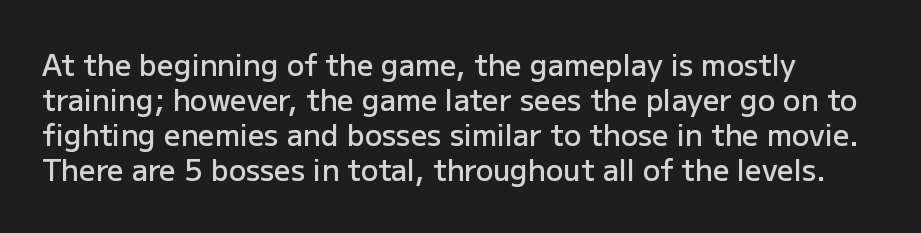
The image shows 29 px semibold sans-serif type, upright; set line spacing 1.21x, normal letter spacing, not underlined; low stroke contrast and a medium x-height.
